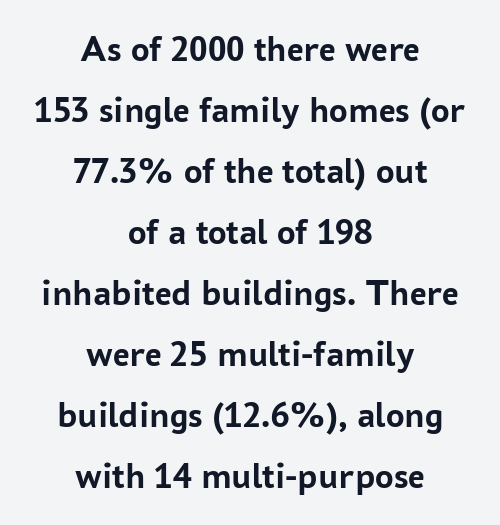
{"serif": "no", "italic": "no", "bold": "yes", "weight": "semibold", "width": "normal", "stroke_contrast": "low", "x_height": "medium", "monospaced": "no", "underline": "no", "align": "center", "line_spacing": "normal", "line_spacing_ratio": 1.65, "letter_spacing": "normal", "letter_spacing_em": 0.0, "glyph_px": 37}
